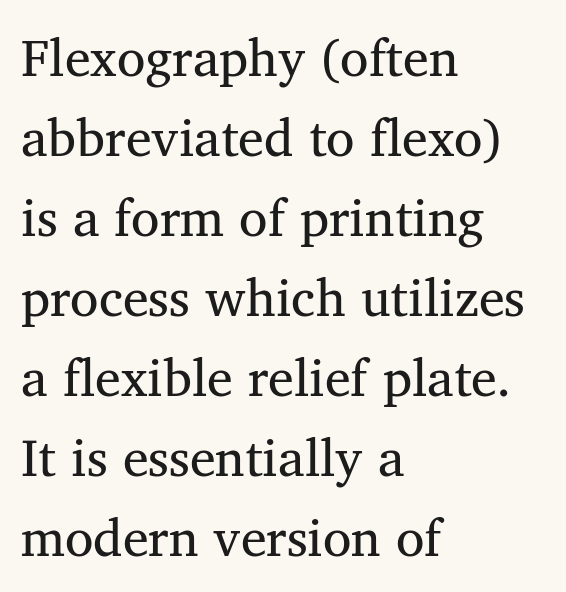
These lines are rendered in a variable-pitch font. Ordinary non-slanted type is in use. Horizontal alignment here is leftward, the default for most running prose. Are there feet on the stems? There are — it's a serif. Vertical spacing — default. The face looks like a standard text weight, possibly lighter.
